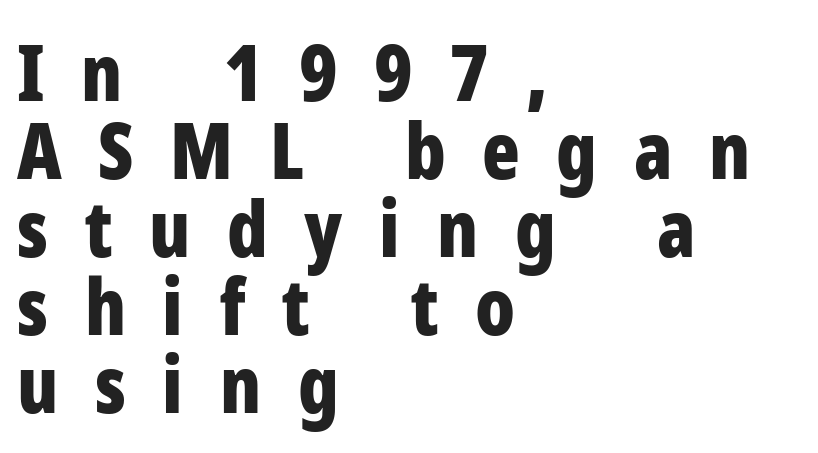
Regarding leading, the lines here are crowded together. The designer went with a sans here, leaving each stem footless. Looks like regular typesetting: each glyph gets only the width it needs. How heavy is the stroke? Heavy — this is a bold. Quick note: underline off. Here the glyphs are tracked loosely, breaking word shapes into spaced letters.
